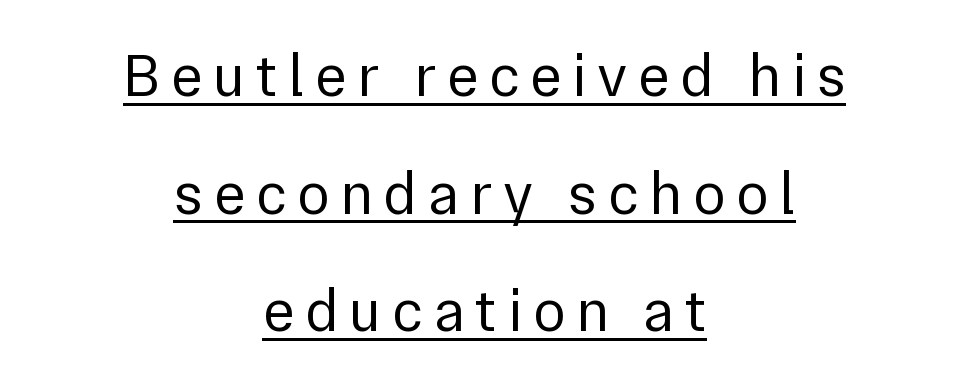
The image shows 60 px regular-weight sans-serif type, upright; set centered, loose line spacing (1.96x), underlined; a medium x-height.
